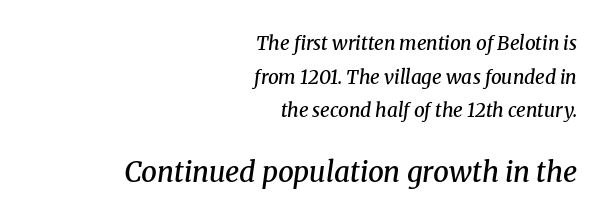
These lines stack with their right ends in a neat column. The rendering shows small feet on the letterforms — a serif design. Beneath every word, the page is bare. Which of the two is more prominent by size? The second, at the bottom.
